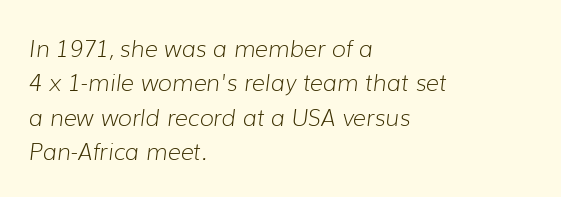
Q: Is the text bold? A: No.
Q: Is the text italic (slanted)? A: Yes, it leans right by about 7 degrees.
Q: Is the text underlined? A: No.
Q: How is the paragraph aligned? A: Left-aligned.
Q: Is the spacing between letters normal or unusually wide? A: Normal.
Q: Is the spacing between lines tight, normal or loose? A: Normal.
